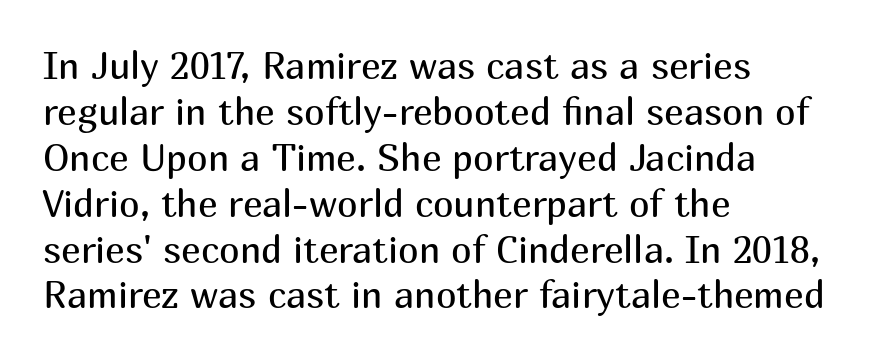
{"serif": "no", "italic": "no", "bold": "no", "weight": "regular", "width": "normal", "stroke_contrast": "medium", "x_height": "medium", "monospaced": "no", "underline": "no", "align": "left", "line_spacing_ratio": 1.24, "letter_spacing": "normal", "letter_spacing_em": 0.0, "glyph_px": 37}
